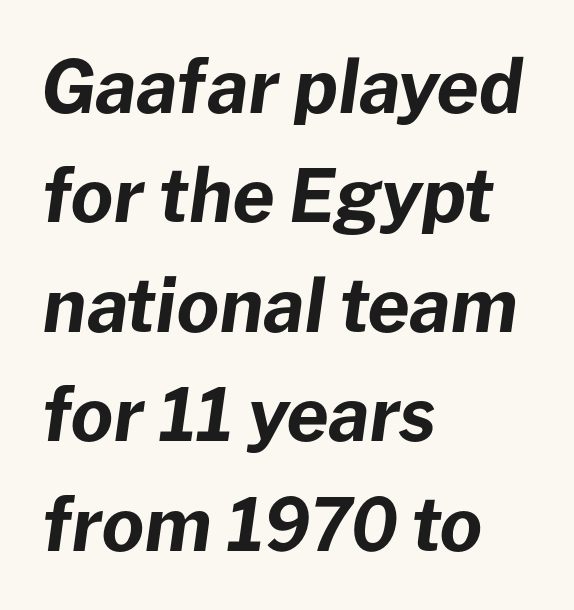
Casual observation: everything's shoved over to the left. This rendering leaves character spacing at its baseline value. The font's italic variant was chosen for this text. Normally led — the rows are evenly, conventionally spaced. Type without underlining.
